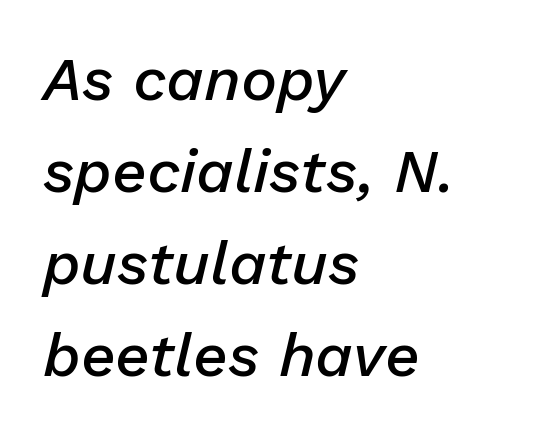
{"italic": "yes", "lean": "right", "slant_degrees": 13, "bold": "semi", "weight": "semibold", "width": "normal", "stroke_contrast": "low", "x_height": "medium", "monospaced": "no", "underline": "no", "align": "left", "line_spacing": "normal", "line_spacing_ratio": 1.51, "letter_spacing": "normal", "letter_spacing_em": 0.0, "glyph_px": 61}
